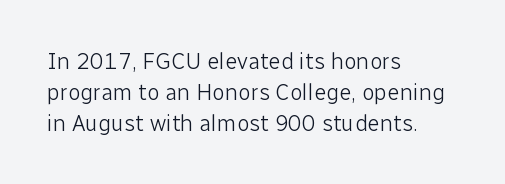
The image shows 23 px text type, upright; set left-aligned, normal line spacing (1.34x), normal letter spacing, not underlined.
